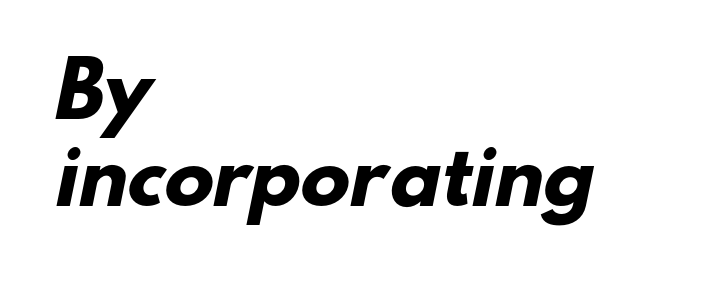
The image shows 74 px heavy sans-serif type; set left-aligned, line spacing 1.18x, normal letter spacing, not underlined; low stroke contrast and a small x-height.
